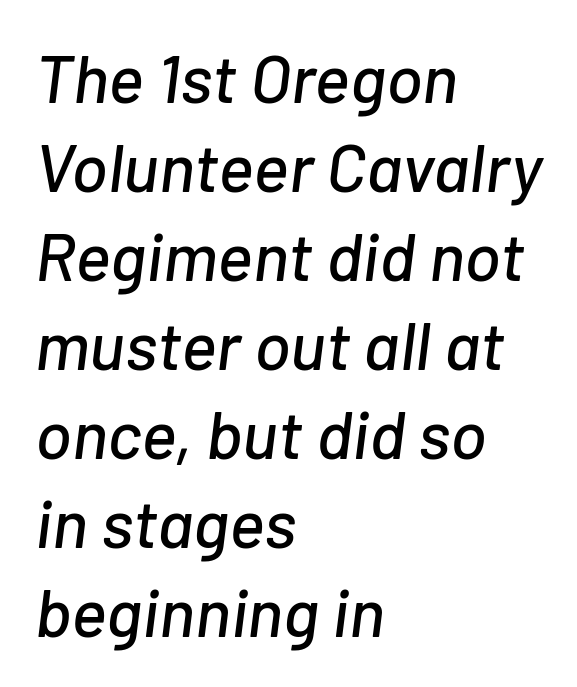
The image shows 68 px text type, italic (leaning right); set left-aligned, normal line spacing (1.31x), normal letter spacing, not underlined; low stroke contrast and a medium x-height.
